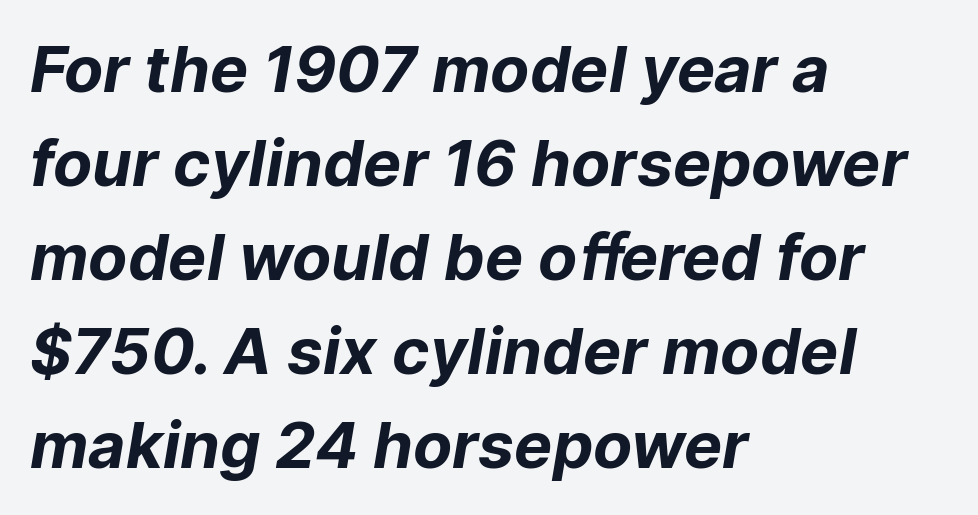
{"serif": "no", "bold": "yes", "weight": "bold", "width": "normal", "stroke_contrast": "low", "x_height": "medium", "monospaced": "no", "underline": "no", "align": "left", "line_spacing": "normal", "line_spacing_ratio": 1.47, "letter_spacing": "normal", "letter_spacing_em": 0.0, "glyph_px": 64}
